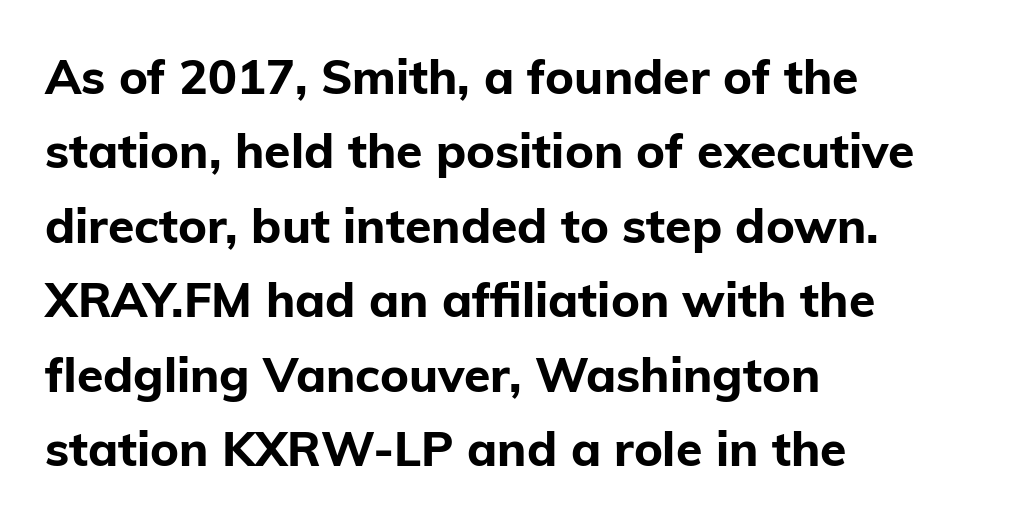
The image shows 48 px bold sans-serif type, upright; set left-aligned, normal line spacing (1.55x), normal letter spacing, not underlined; low stroke contrast and a medium x-height.
